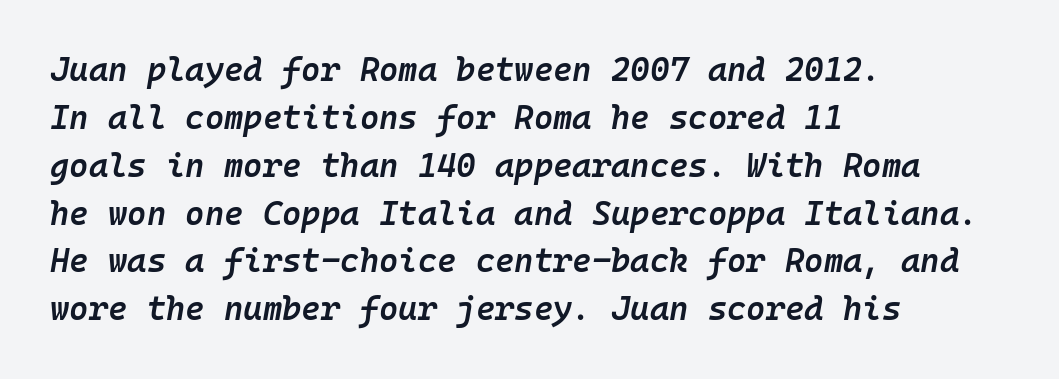
{"italic": "yes", "lean": "right", "slant_degrees": 10, "bold": "semi", "weight": "semibold", "width": "normal", "stroke_contrast": "low", "x_height": "medium", "monospaced": "yes", "underline": "no", "align": "left", "line_spacing": "normal", "line_spacing_ratio": 1.45, "letter_spacing": "normal", "letter_spacing_em": 0.0, "glyph_px": 33}
